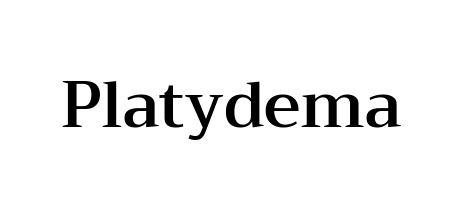
The text was rendered using a seriffed face with decorative stroke endings. Do the characters align in a grid? No, the font is proportional. Does the lettering tilt? It doesn't — this is upright. Students, note that the glyphs here touch the page at normal intervals. Glance below the letters and you will spot only blank space.
